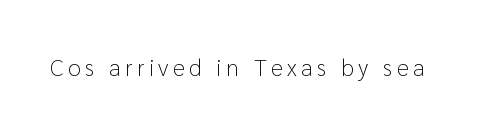
The image shows 24 px text type, upright; set not underlined.
